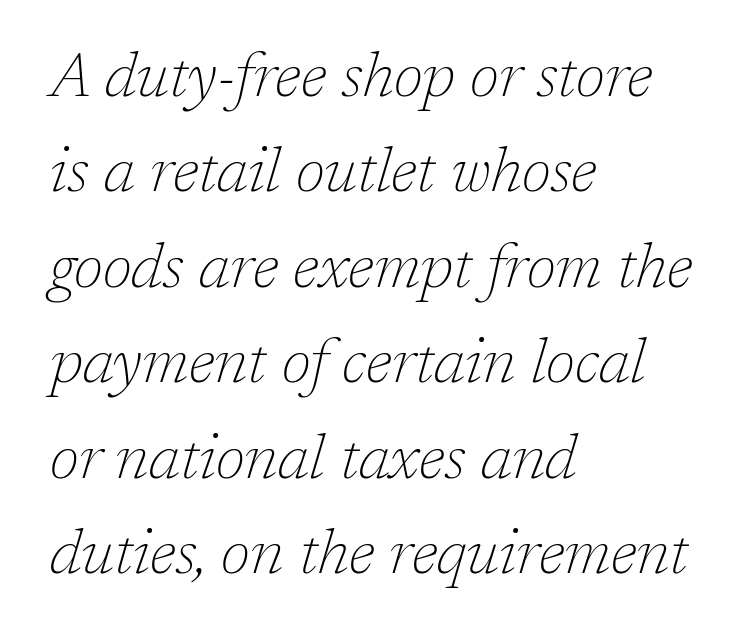
The image shows 62 px thin serif type, italic (leaning right); set left-aligned, normal line spacing (1.54x), normal letter spacing, not underlined; low stroke contrast and a medium x-height.
